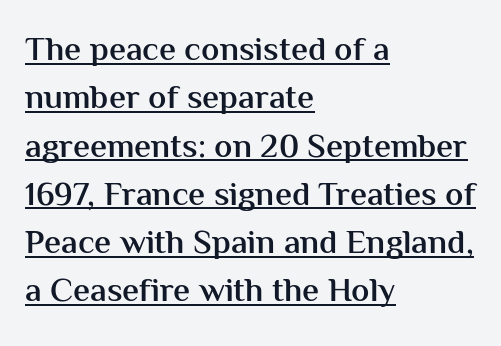
Summary of vertical rhythm: regular, with standard interline spacing. Does the weight exceed regular? Yes, but only to semibold. Decoration check: the copy is underlined. This sample has the flowing, uneven cadence of proportional lettering.
